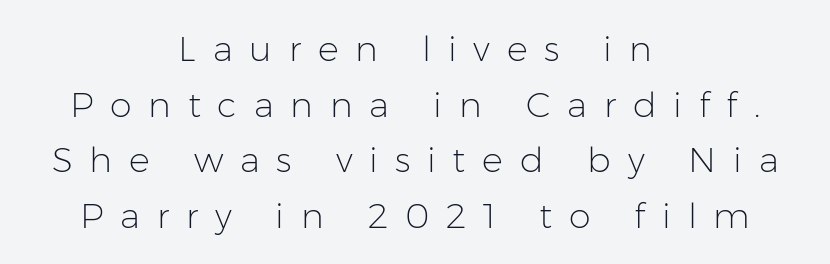
Q: Is the text bold? A: No.
Q: Is the text italic (slanted)? A: No, it is upright.
Q: Is the typeface a serif or a sans-serif typeface? A: Sans-serif.
Q: Is the text underlined? A: No.
Q: How is the paragraph aligned? A: Centered.
Q: Is the spacing between letters normal or unusually wide? A: Unusually wide.
Q: Is the spacing between lines tight, normal or loose? A: Normal.
Q: Width (condensed, normal, or wide)? A: Normal.
Q: Stroke contrast? A: Low.
Q: x-height? A: Medium.
Q: Monospaced? A: No.
